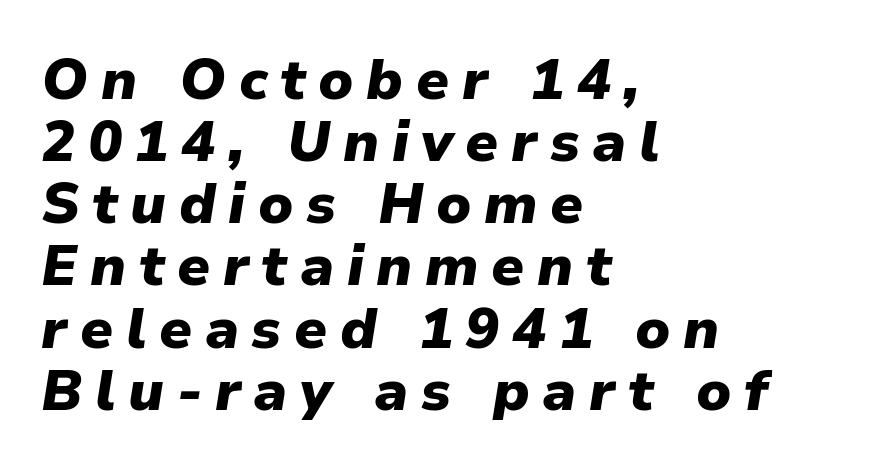
{"italic": "yes", "lean": "right", "slant_degrees": 9, "bold": "yes", "weight": "heavy", "width": "normal", "stroke_contrast": "low", "x_height": "medium", "monospaced": "no", "underline": "no", "align": "left", "line_spacing": "tight", "line_spacing_ratio": 1.09, "letter_spacing": "wide", "letter_spacing_em": 0.22, "glyph_px": 57}
